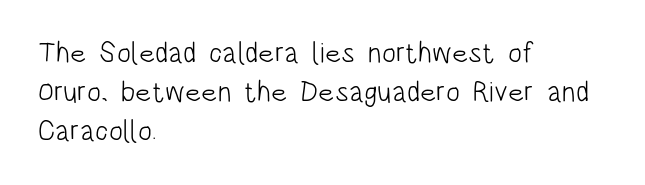
{"serif": "no", "italic": "no", "bold": "no", "weight": "light", "width": "condensed", "stroke_contrast": "low", "x_height": "large", "monospaced": "no", "underline": "no", "align": "left", "line_spacing": "normal", "line_spacing_ratio": 1.35, "letter_spacing": "normal", "letter_spacing_em": 0.0, "glyph_px": 29}
